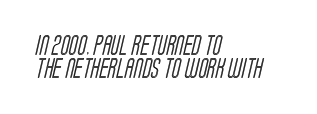
Q: Is the text underlined? A: No.
Q: How is the paragraph aligned? A: Left-aligned.
Q: Is the spacing between letters normal or unusually wide? A: Normal.
